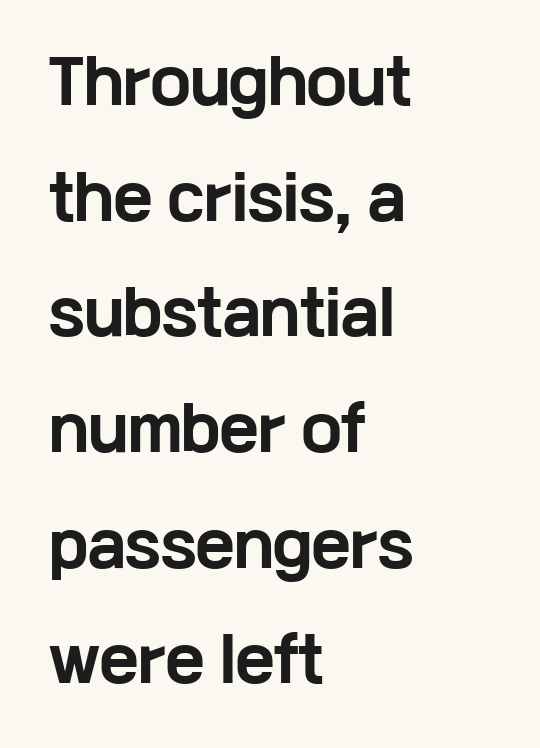
The image shows 59 px bold, wide sans-serif type, upright; set left-aligned, loose line spacing (1.96x), normal letter spacing, not underlined; low stroke contrast and a medium x-height.
